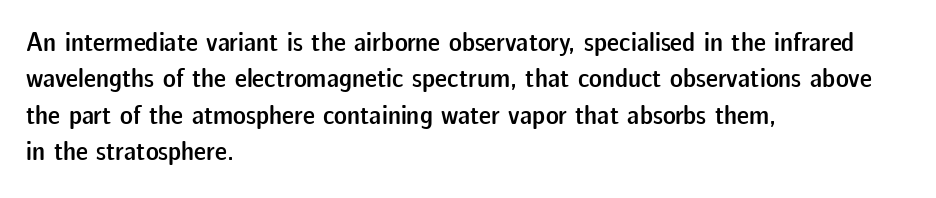
{"italic": "no", "bold": "semi", "underline": "no", "align": "left", "line_spacing": "normal", "line_spacing_ratio": 1.35, "letter_spacing": "normal", "letter_spacing_em": 0.0, "glyph_px": 27}
